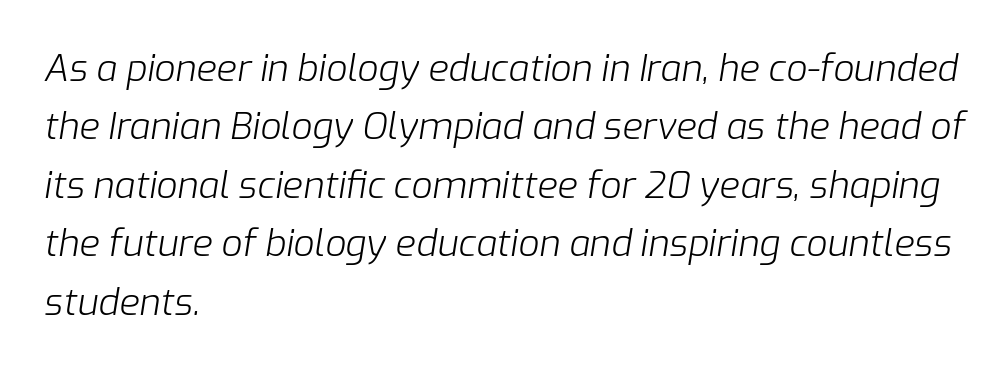
Stems and bowls with no extra thickness — not bold. The ragged edge is on the right, which tells us the setting is flush left. Tracking value appears to be zero — textbook default spacing. The whole block is typeset with a tilt.
